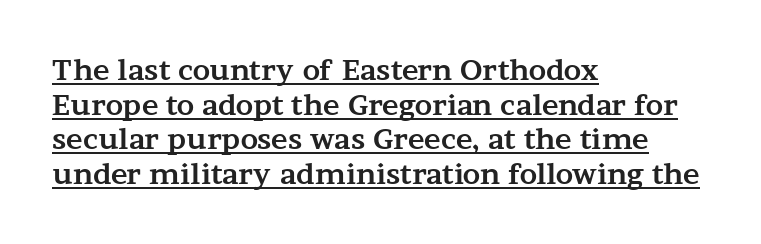
Serifs: yes, visible at the terminals of the letterforms. Heavy, bold letterforms. The lines in this sample share a left origin and differ only in where they stop. Think of a printed novel: that variable character pitch is what you see here. Every stem runs plumb, perpendicular to the baseline.
